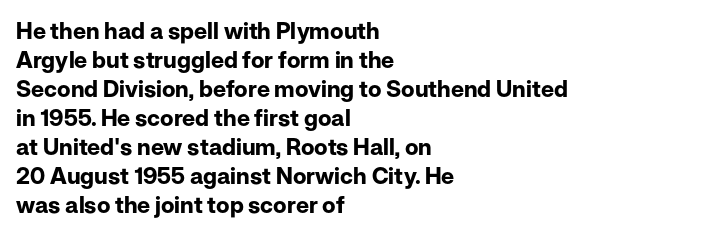
The image shows 23 px bold type, upright; set left-aligned, normal line spacing (1.26x), normal letter spacing, not underlined.
